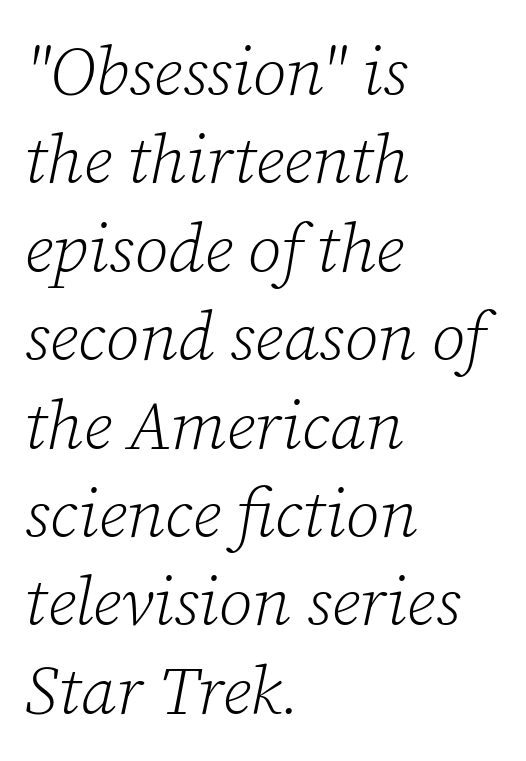
Q: Is the text bold? A: No.
Q: Is the text italic (slanted)? A: Yes, it leans right by about 12 degrees.
Q: Is the typeface a serif or a sans-serif typeface? A: Serif.
Q: Is the text underlined? A: No.
Q: How is the paragraph aligned? A: Left-aligned.
Q: Is the spacing between letters normal or unusually wide? A: Normal.
Q: Is the spacing between lines tight, normal or loose? A: Normal.
Q: Width (condensed, normal, or wide)? A: Normal.
Q: Stroke contrast? A: Low.
Q: x-height? A: Medium.
Q: Monospaced? A: No.
